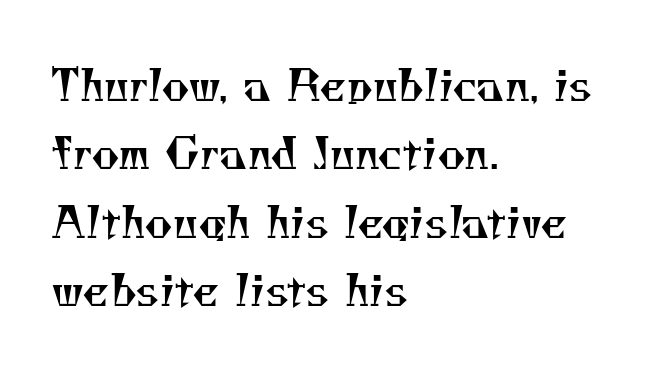
The image shows 43 px regular-weight serif type; set left-aligned, normal line spacing (1.59x), normal letter spacing, not underlined; medium stroke contrast and a small x-height.
